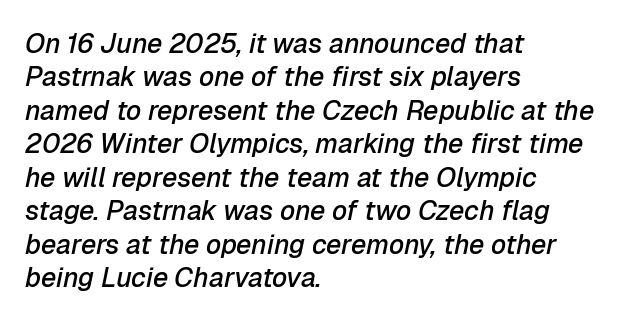
{"italic": "yes", "lean": "right", "slant_degrees": 12, "bold": "semi", "underline": "no", "align": "left", "line_spacing_ratio": 1.24, "letter_spacing": "normal", "letter_spacing_em": 0.0, "glyph_px": 27}
